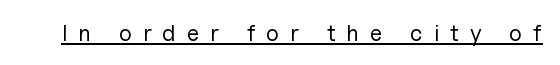
Characters remain perfectly vertical along every line. The specimen includes a rule beneath the text block's lines. Unbolded letterforms with no extra heft. Look at the tracking — it's clearly loosened, letters drifting apart.
